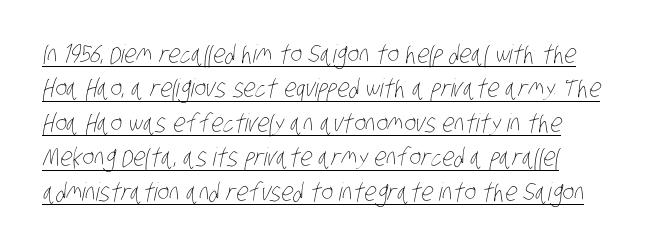
{"bold": "no", "underline": "yes", "align": "left", "line_spacing": "normal", "line_spacing_ratio": 1.38, "letter_spacing": "normal", "letter_spacing_em": 0.0, "glyph_px": 25}
